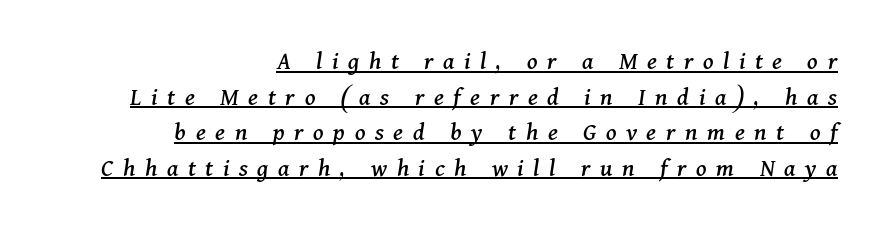
Notice how the passage keeps a crisp vertical edge on the right only. This sample uses expanded letter spacing, leaving extra air between glyphs. Observe the lean: these are italic letterforms. Notice how descenders clear the ascenders below comfortably — that's standard leading. These characters rest on top of a visible drawn line.
